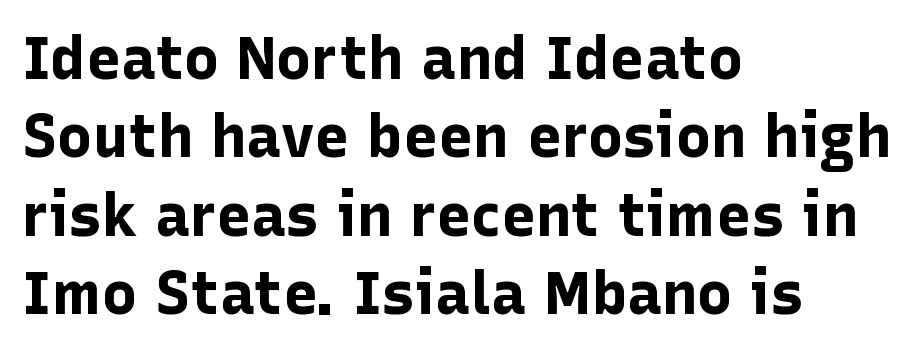
The image shows 59 px bold sans-serif type, upright; set left-aligned, normal line spacing (1.33x), normal letter spacing, not underlined; low stroke contrast and a medium x-height.
